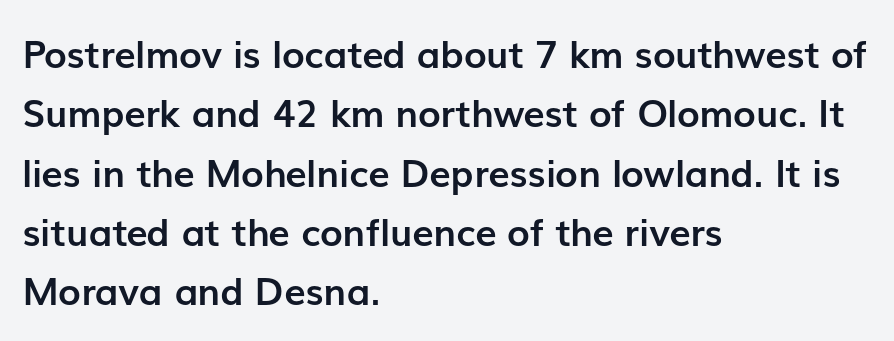
{"serif": "no", "italic": "no", "bold": "yes", "weight": "semibold", "width": "normal", "stroke_contrast": "low", "x_height": "medium", "monospaced": "no", "underline": "no", "align": "left", "line_spacing": "normal", "line_spacing_ratio": 1.56, "letter_spacing": "normal", "letter_spacing_em": 0.0, "glyph_px": 38}
